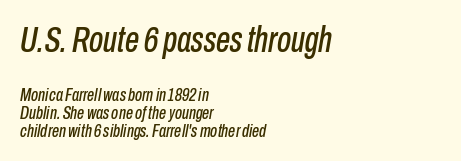
The image shows 36 px condensed type, italic (leaning right); set left-aligned, tight line spacing (1.0x), normal letter spacing, not underlined; the first (top) block is 2.0x larger; low stroke contrast and a medium x-height.
